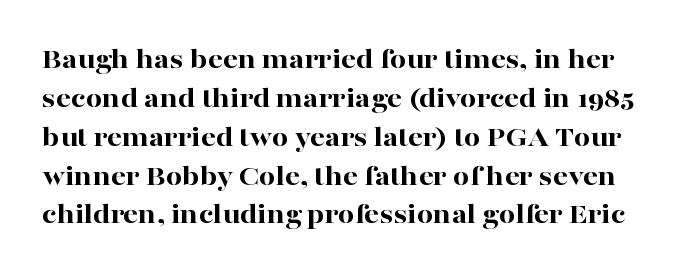
Q: Is the text bold? A: Yes.
Q: Is the text italic (slanted)? A: No, it is upright.
Q: Is the typeface a serif or a sans-serif typeface? A: Serif.
Q: Is the text underlined? A: No.
Q: Is the spacing between letters normal or unusually wide? A: Normal.
Q: Is the spacing between lines tight, normal or loose? A: Normal.
Q: Width (condensed, normal, or wide)? A: Wide.
Q: Stroke contrast? A: High.
Q: x-height? A: Medium.
Q: Monospaced? A: No.
